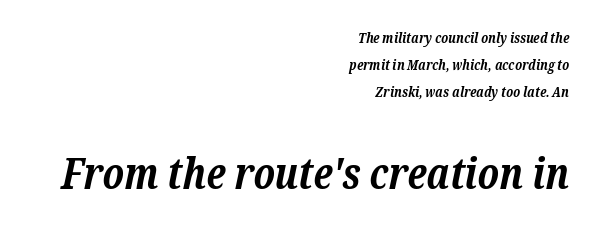
{"serif": "yes", "italic": "yes", "lean": "right", "slant_degrees": 12, "bold": "yes", "weight": "bold", "width": "normal", "stroke_contrast": "low", "x_height": "medium", "monospaced": "no", "underline": "no", "align": "right", "line_spacing": "loose", "line_spacing_ratio": 1.92, "letter_spacing": "normal", "letter_spacing_em": 0.0, "larger_block": "second", "size_ratio": 3.07, "glyph_px": 43}
